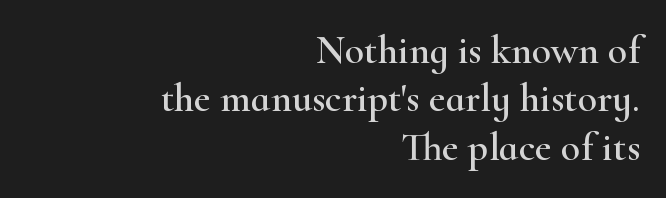
The image shows 40 px wide serif type, upright; set right-aligned, line spacing 1.21x, normal letter spacing, not underlined; high stroke contrast and a small x-height.
